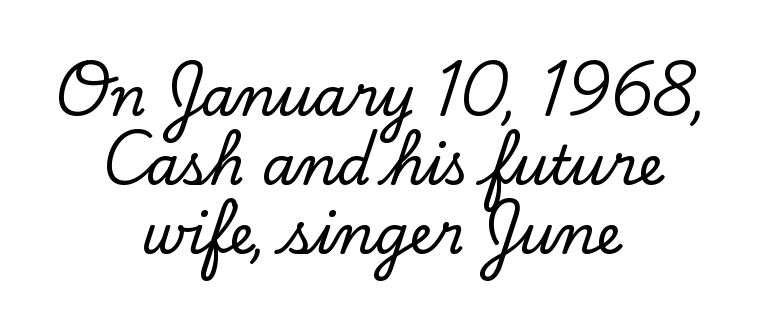
{"serif": "yes", "width": "normal", "stroke_contrast": "low", "x_height": "small", "monospaced": "no", "underline": "no", "align": "center", "line_spacing": "normal", "line_spacing_ratio": 1.28, "letter_spacing": "normal", "letter_spacing_em": 0.0, "glyph_px": 54}
